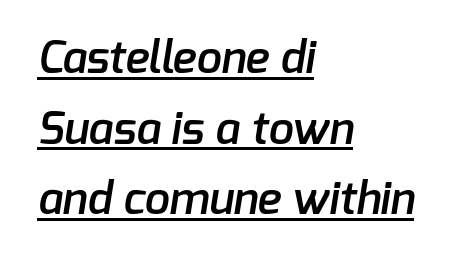
Q: Is the text bold? A: Semi-bold.
Q: Is the typeface a serif or a sans-serif typeface? A: Sans-serif.
Q: Is the text underlined? A: Yes.
Q: How is the paragraph aligned? A: Left-aligned.
Q: Is the spacing between letters normal or unusually wide? A: Normal.
Q: Is the spacing between lines tight, normal or loose? A: Normal.
Q: Width (condensed, normal, or wide)? A: Normal.
Q: Stroke contrast? A: Low.
Q: x-height? A: Medium.
Q: Monospaced? A: No.
